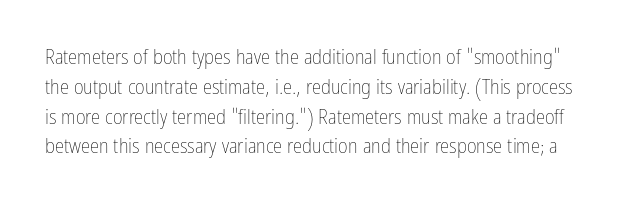
The image shows 21 px text type, upright; set normal line spacing (1.42x), normal letter spacing, not underlined.
